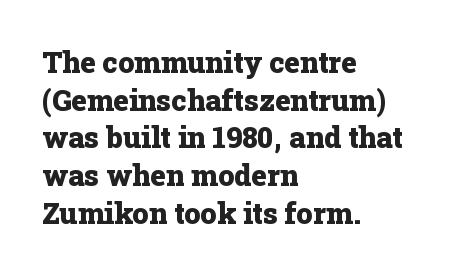
The typography opts for an upright posture over an oblique one. Rule under the text: the space is simply empty. I'd describe the lettering as bold — thick and assertive. You can tell from the footed stems that serif type was used. The letters advance in unequal steps, a hallmark of proportional type. Casual observation: everything's shoved over to the left.
